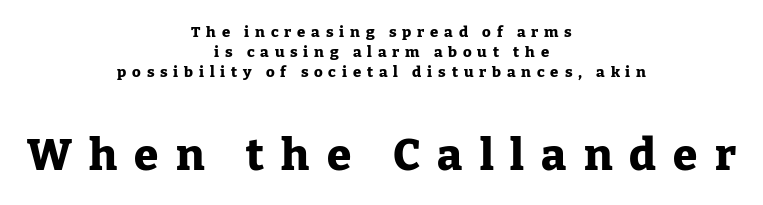
{"serif": "yes", "italic": "no", "bold": "yes", "weight": "heavy", "width": "normal", "stroke_contrast": "low", "x_height": "medium", "monospaced": "no", "underline": "no", "align": "center", "line_spacing": "normal", "line_spacing_ratio": 1.35, "letter_spacing": "wide", "letter_spacing_em": 0.39, "larger_block": "second", "size_ratio": 2.93, "glyph_px": 44}
